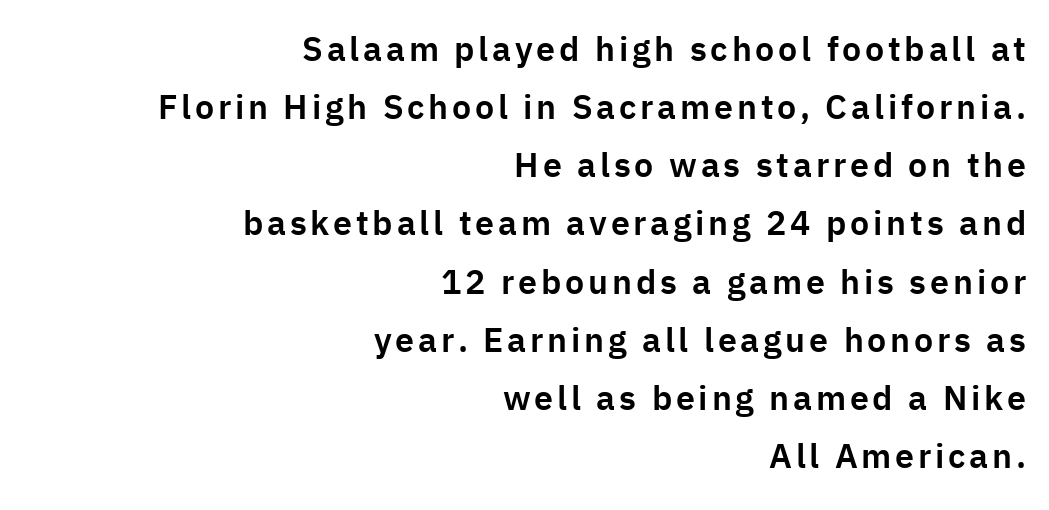
This sample uses a sans-serif face. Descenders hang freely into open space. These lines are rendered in a variable-pitch font. Posture: vertical. Is the block centered? No — it sits flush against the right margin.
